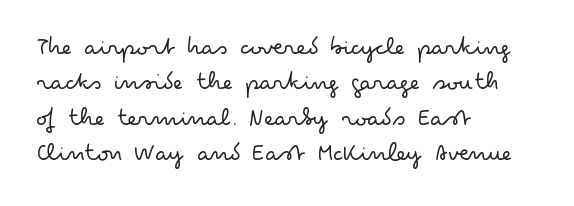
The image shows 26 px text type, upright; set left-aligned, normal line spacing (1.36x), normal letter spacing, not underlined.
